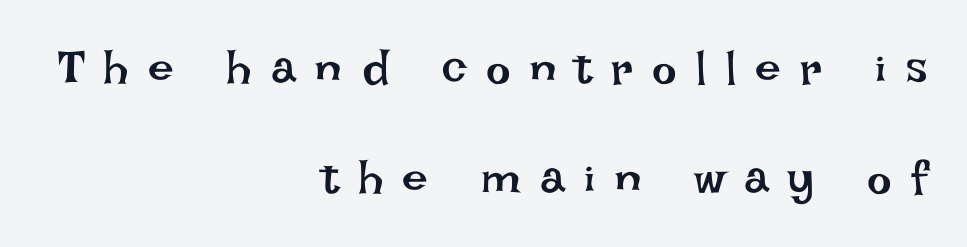
Successive baselines arrive slowly, with a big drop between each. Each row of text sits above clean, open space. These lines are set flush right with a ragged left edge. Spacing verdict: proportional, widths tailored to each character. Is there any slant? The stems are plumb.
